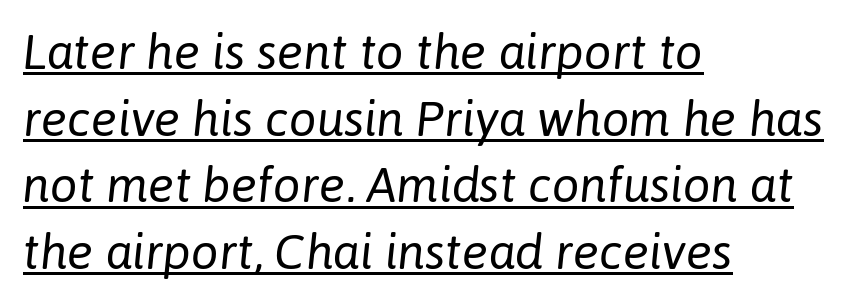
Q: Is the text bold? A: No.
Q: Is the text italic (slanted)? A: Yes, it leans right by about 6 degrees.
Q: Is the text underlined? A: Yes.
Q: How is the paragraph aligned? A: Left-aligned.
Q: Is the spacing between letters normal or unusually wide? A: Normal.
Q: Is the spacing between lines tight, normal or loose? A: Normal.
Q: Width (condensed, normal, or wide)? A: Normal.
Q: Stroke contrast? A: Low.
Q: x-height? A: Medium.
Q: Monospaced? A: No.
